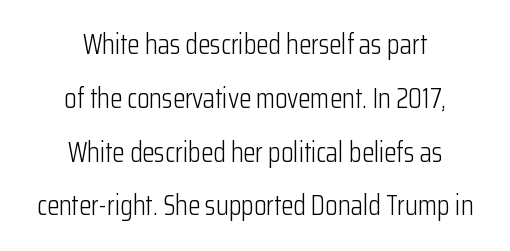
Anything drawn beneath the words? Only blank space. Do the letters lean? They stand straight. Is the type heavy? It reads as light-to-regular instead. Neither beginnings nor endings align; midpoints do. Grotesque or geometric, the face here clearly has no serifs. Is this a fixed-width face? No — the glyphs have proportional, varying widths.
